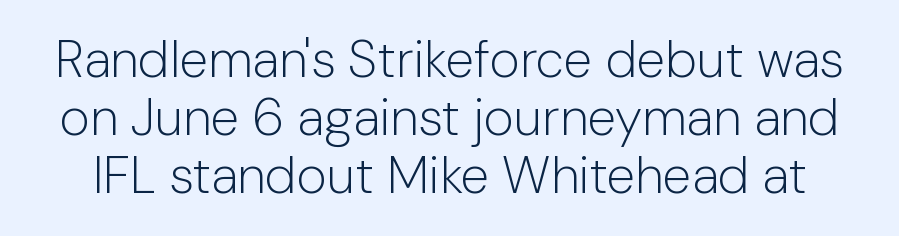
Q: Is the text bold? A: No.
Q: Is the text italic (slanted)? A: No, it is upright.
Q: Is the typeface a serif or a sans-serif typeface? A: Sans-serif.
Q: Is the text underlined? A: No.
Q: Is the spacing between letters normal or unusually wide? A: Normal.
Q: Is the spacing between lines tight, normal or loose? A: Tight.
Q: Width (condensed, normal, or wide)? A: Normal.
Q: Stroke contrast? A: Low.
Q: x-height? A: Medium.
Q: Monospaced? A: No.
